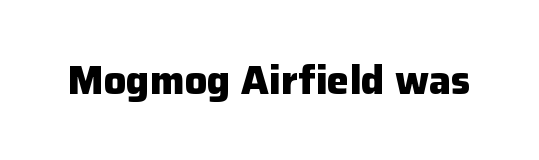
The image shows 40 px heavy sans-serif type, upright; set normal letter spacing, not underlined; low stroke contrast and a medium x-height.
